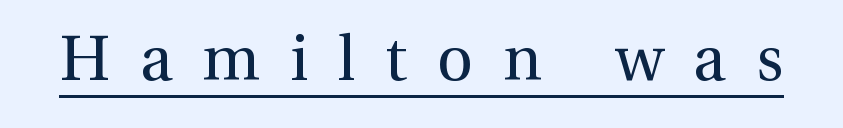
{"serif": "yes", "italic": "no", "bold": "no", "weight": "regular", "width": "normal", "x_height": "medium", "monospaced": "no", "underline": "yes", "letter_spacing": "wide", "letter_spacing_em": 0.47, "glyph_px": 63}
